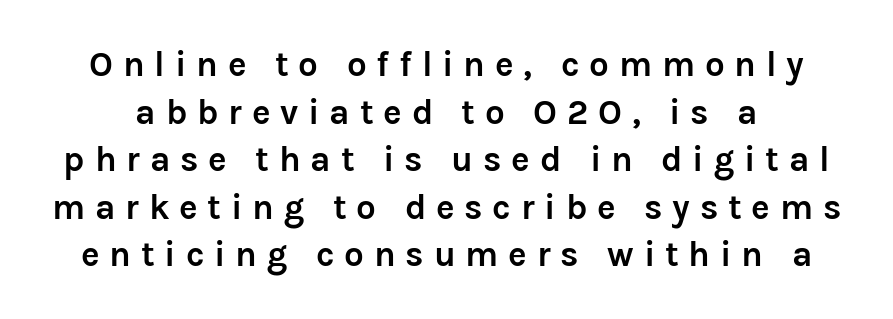
The image shows 35 px semibold sans-serif type, upright; set normal line spacing (1.36x), unusually wide letter spacing (+0.28 em), not underlined; low stroke contrast and a medium x-height.
